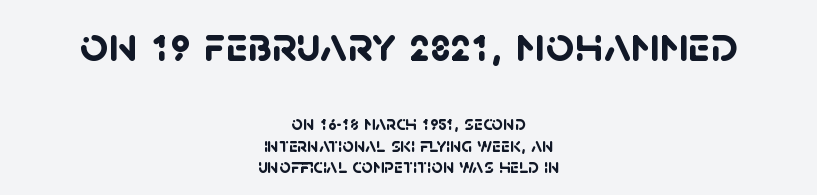
{"serif": "no", "bold": "yes", "weight": "semibold", "width": "normal", "stroke_contrast": "low", "x_height": "large", "monospaced": "no", "underline": "no", "align": "center", "line_spacing": "tight", "line_spacing_ratio": 1.08, "letter_spacing": "normal", "letter_spacing_em": 0.0, "larger_block": "first", "size_ratio": 2.5, "glyph_px": 50}
